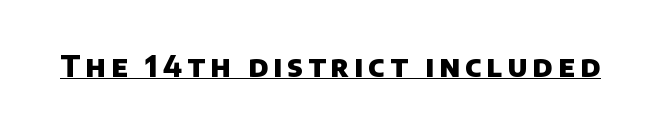
Q: Is the text bold? A: Yes.
Q: Is the typeface a serif or a sans-serif typeface? A: Sans-serif.
Q: Is the text underlined? A: Yes.
Q: Width (condensed, normal, or wide)? A: Normal.
Q: Stroke contrast? A: Low.
Q: x-height? A: Large.
Q: Monospaced? A: No.
